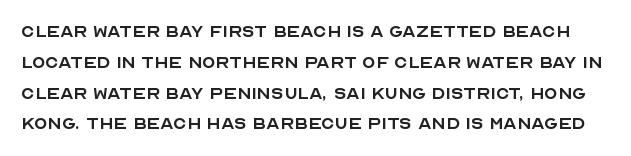
{"italic": "no", "bold": "no", "underline": "no", "line_spacing": "normal", "line_spacing_ratio": 1.4, "letter_spacing": "normal", "letter_spacing_em": 0.0, "glyph_px": 22}
